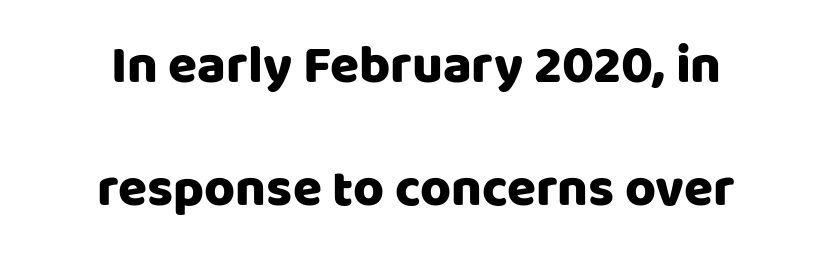
Q: Is the text italic (slanted)? A: No, it is upright.
Q: Is the typeface a serif or a sans-serif typeface? A: Sans-serif.
Q: Is the text underlined? A: No.
Q: How is the paragraph aligned? A: Centered.
Q: Is the spacing between letters normal or unusually wide? A: Normal.
Q: Is the spacing between lines tight, normal or loose? A: Loose.
Q: Width (condensed, normal, or wide)? A: Normal.
Q: Stroke contrast? A: Low.
Q: x-height? A: Large.
Q: Monospaced? A: No.
